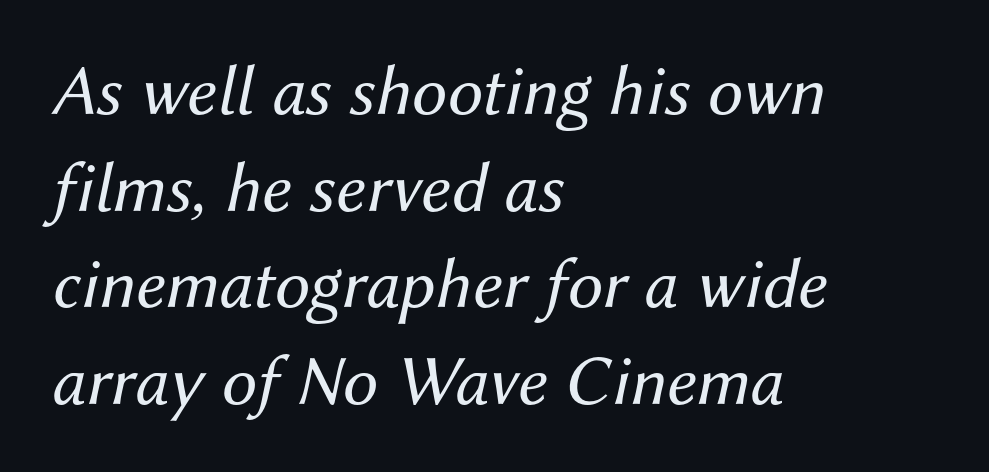
The image shows 71 px regular-weight type, italic (leaning right); set left-aligned, normal line spacing (1.36x), normal letter spacing, not underlined; medium stroke contrast and a medium x-height.
